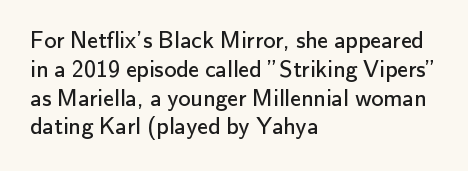
{"italic": "no", "bold": "no", "underline": "no", "align": "left", "line_spacing_ratio": 1.2, "letter_spacing": "normal", "letter_spacing_em": 0.0, "glyph_px": 24}
